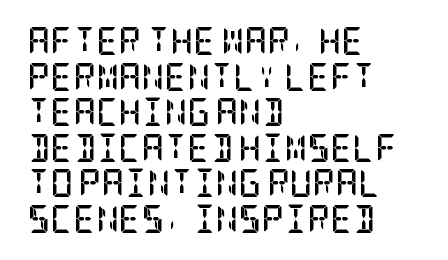
{"serif": "yes", "italic": "no", "bold": "yes", "weight": "semibold", "width": "condensed", "stroke_contrast": "low", "x_height": "large", "underline": "no", "align": "left", "line_spacing": "normal", "line_spacing_ratio": 1.27, "letter_spacing": "normal", "letter_spacing_em": 0.0, "glyph_px": 28}
